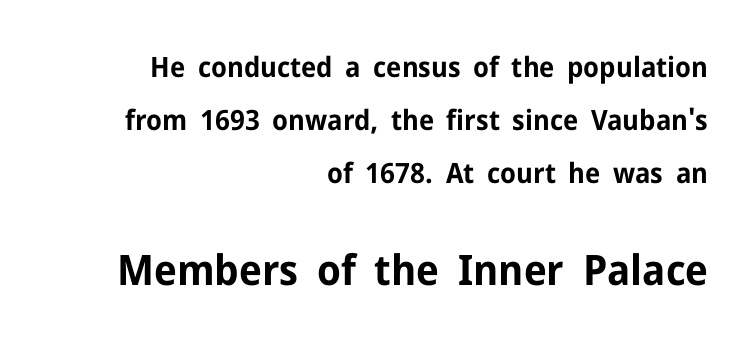
{"serif": "no", "italic": "no", "bold": "yes", "weight": "bold", "width": "normal", "stroke_contrast": "low", "x_height": "medium", "monospaced": "no", "underline": "no", "align": "right", "line_spacing": "loose", "line_spacing_ratio": 1.9, "letter_spacing": "normal", "letter_spacing_em": 0.0, "larger_block": "second", "size_ratio": 1.5, "glyph_px": 42}
